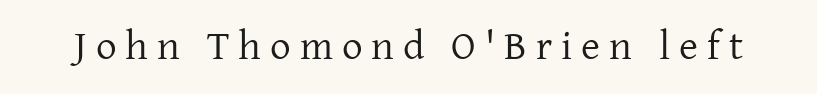
{"serif": "yes", "italic": "no", "bold": "no", "weight": "regular", "width": "normal", "stroke_contrast": "low", "x_height": "medium", "monospaced": "no", "underline": "no", "letter_spacing": "wide", "letter_spacing_em": 0.22, "glyph_px": 41}
